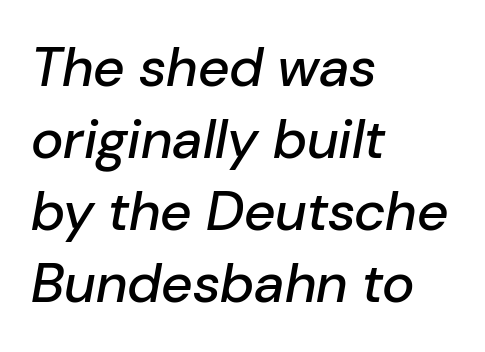
{"italic": "yes", "lean": "right", "slant_degrees": 10, "width": "normal", "stroke_contrast": "low", "x_height": "medium", "monospaced": "no", "underline": "no", "align": "left", "line_spacing": "normal", "line_spacing_ratio": 1.31, "letter_spacing": "normal", "letter_spacing_em": 0.0, "glyph_px": 55}
